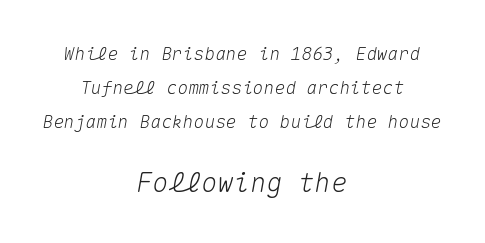
The image shows 27 px text type, italic (leaning right); set centered, line spacing 1.88x, normal letter spacing, not underlined; the second (bottom) block is 1.5x larger.
